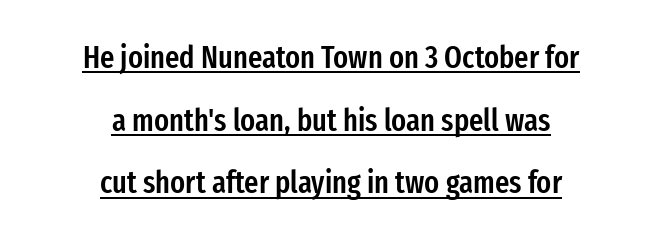
Does the leading feel generous? Absolutely, it's lavish. The sample's only ornament is a line tracing under the words. If you folded the block vertically in half, each line would mirror itself in length. The letters stand upright; this is a roman face.
